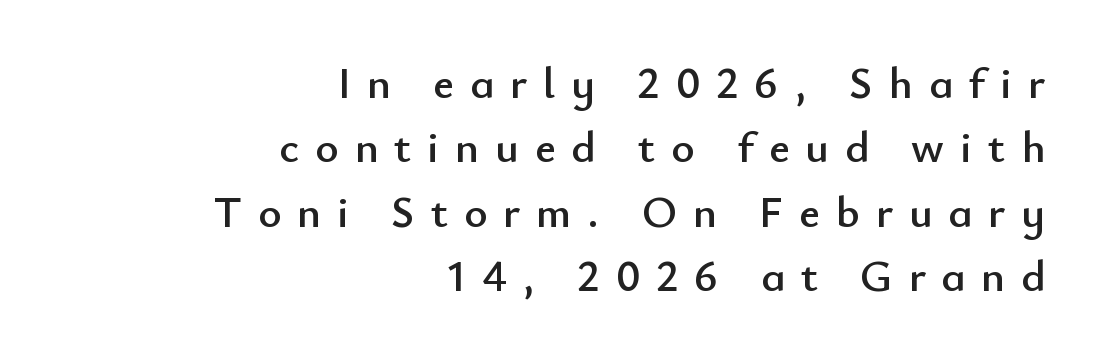
Q: Is the text italic (slanted)? A: No, it is upright.
Q: Is the typeface a serif or a sans-serif typeface? A: Sans-serif.
Q: Is the text underlined? A: No.
Q: How is the paragraph aligned? A: Right-aligned.
Q: Is the spacing between letters normal or unusually wide? A: Unusually wide.
Q: Is the spacing between lines tight, normal or loose? A: Normal.
Q: Width (condensed, normal, or wide)? A: Normal.
Q: Stroke contrast? A: Low.
Q: x-height? A: Small.
Q: Monospaced? A: No.
